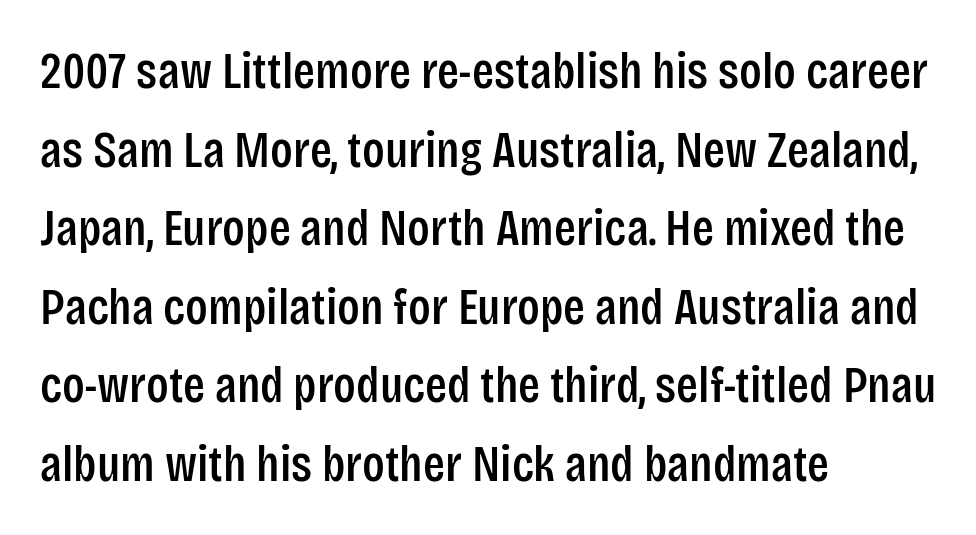
{"serif": "no", "italic": "no", "width": "condensed", "stroke_contrast": "low", "x_height": "large", "monospaced": "no", "underline": "no", "align": "left", "line_spacing": "normal", "line_spacing_ratio": 1.54, "letter_spacing": "normal", "letter_spacing_em": 0.0, "glyph_px": 51}
